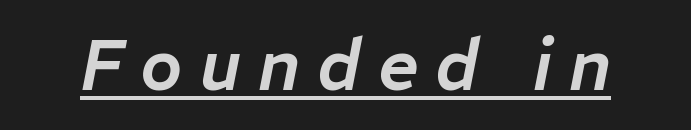
Looks like regular typesetting: each glyph gets only the width it needs. Caption: lettering with a line underneath. Glyph-to-glyph distance is far greater than everyday printed text. These lines were composed using italics.
